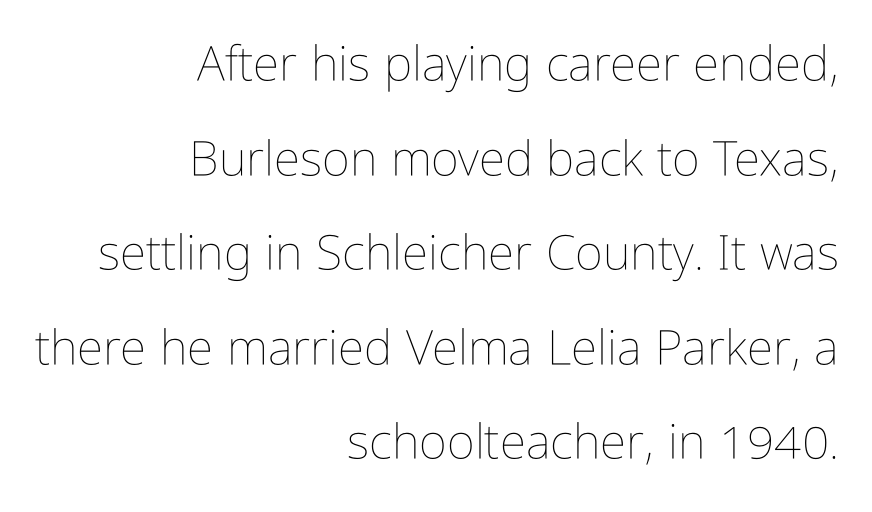
The image shows 48 px thin, condensed type, upright; set right-aligned, loose line spacing (1.97x), normal letter spacing, not underlined; low stroke contrast and a medium x-height.
